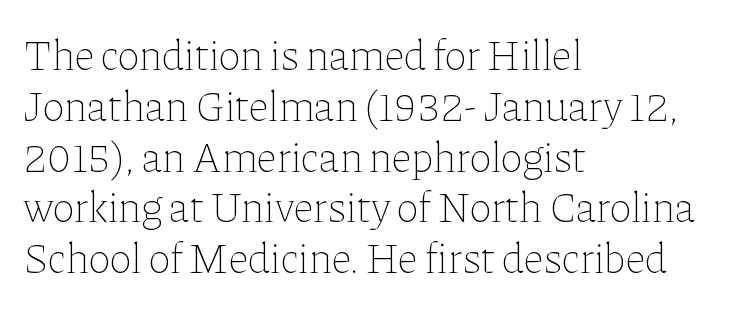
{"italic": "no", "bold": "no", "weight": "thin", "width": "normal", "stroke_contrast": "low", "x_height": "medium", "monospaced": "no", "underline": "no", "align": "left", "line_spacing_ratio": 1.21, "letter_spacing": "normal", "letter_spacing_em": 0.0, "glyph_px": 42}
